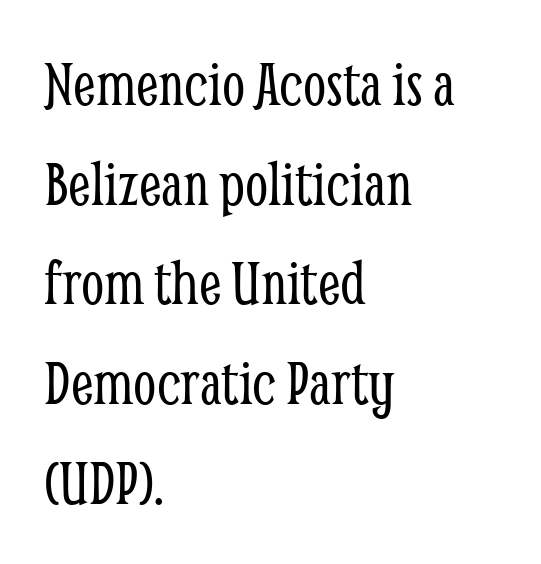
Think standard paragraph weight, or any step lighter than that. In terms of letterspacing, this is plain default setting. The line-height multiplier appears to be the usual default. You can tell from the footed stems that serif type was used.
